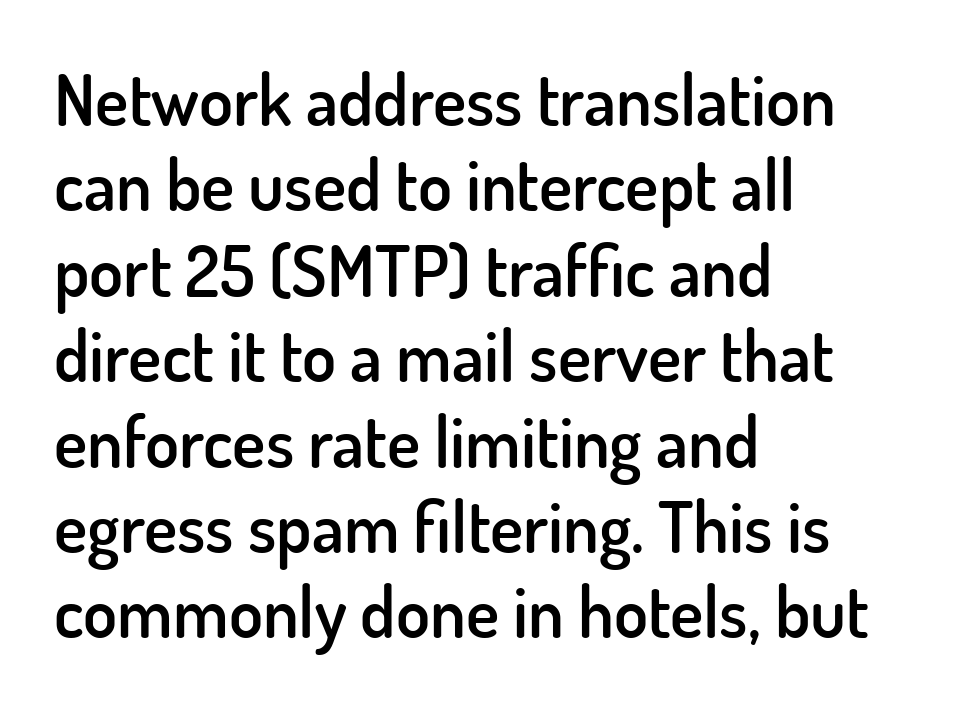
{"serif": "no", "italic": "no", "bold": "semi", "weight": "semibold", "width": "normal", "stroke_contrast": "low", "x_height": "small", "monospaced": "no", "underline": "no", "align": "left", "line_spacing_ratio": 1.22, "letter_spacing": "normal", "letter_spacing_em": 0.0, "glyph_px": 70}
